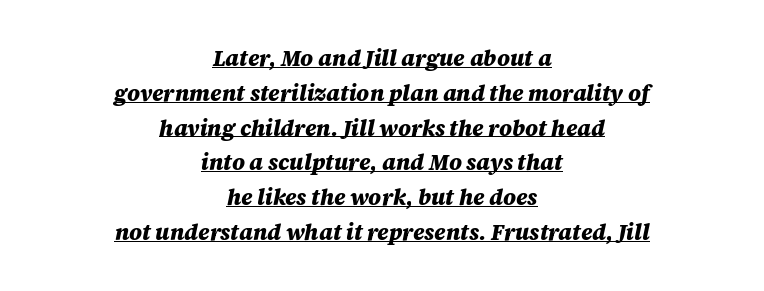
Q: Is the text bold? A: Yes.
Q: Is the text italic (slanted)? A: Yes, it leans right by about 12 degrees.
Q: Is the text underlined? A: Yes.
Q: How is the paragraph aligned? A: Centered.
Q: Is the spacing between letters normal or unusually wide? A: Normal.
Q: Is the spacing between lines tight, normal or loose? A: Normal.
